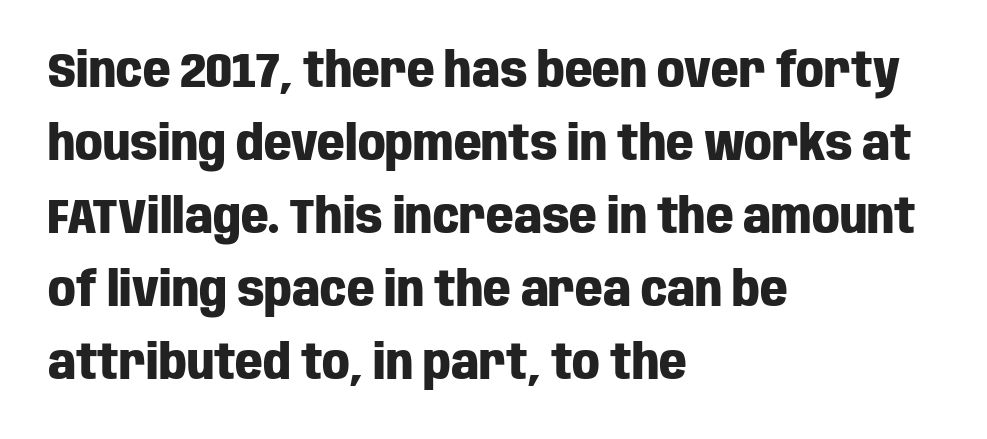
Quick note: not italic, upright. The lines sit at an ordinary, default distance from one another. If you drew a ruler down the left edge, every line would touch it. What weight is shown? A full bold with thick strokes. The line texture is even and compact thanks to regular tracking.
